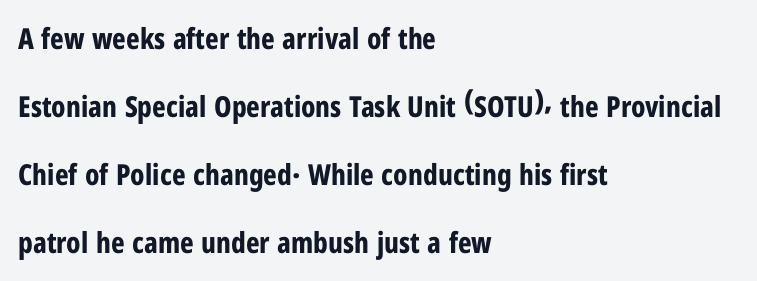
Short note: letters normally spaced. Descender tails drop into unmarked territory. You can tell it's not italic because the verticals are truly vertical. Each letter's strokes conclude bluntly, with no projecting serifs. A full-strength bold gives these letters their thick strokes. Compared with typical paragraphs, the rows here are farther apart.
